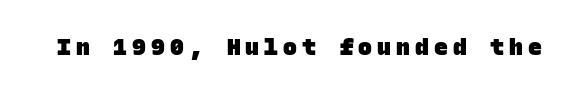
{"bold": "yes", "underline": "no", "letter_spacing": "wide", "letter_spacing_em": 0.22, "glyph_px": 23}
